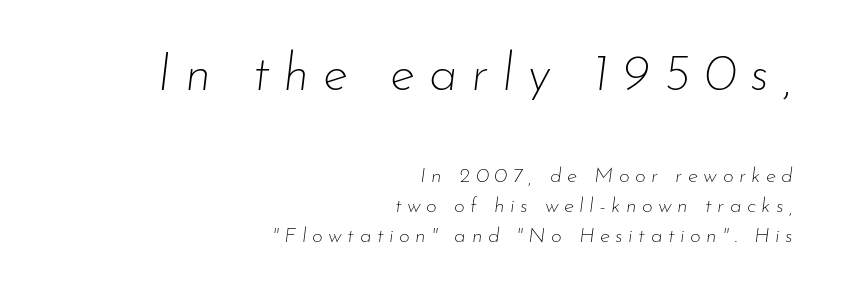
Q: Is the text bold? A: No.
Q: Is the text italic (slanted)? A: Yes, it leans right by about 7 degrees.
Q: Is the text underlined? A: No.
Q: How is the paragraph aligned? A: Right-aligned.
Q: Is the spacing between letters normal or unusually wide? A: Unusually wide.
Q: Is the spacing between lines tight, normal or loose? A: Normal.
Q: Which block of text is set in a larger size, the first (top) or the second (bottom)? A: The first (top) one.
Q: Width (condensed, normal, or wide)? A: Normal.
Q: Stroke contrast? A: Low.
Q: x-height? A: Small.
Q: Monospaced? A: No.
